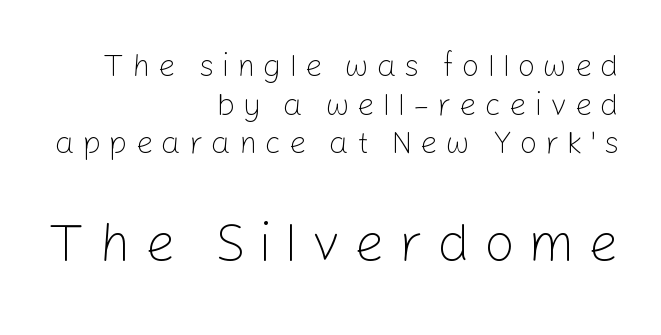
{"serif": "no", "italic": "no", "bold": "no", "weight": "light", "width": "normal", "stroke_contrast": "low", "x_height": "medium", "monospaced": "no", "underline": "no", "align": "right", "line_spacing": "normal", "line_spacing_ratio": 1.25, "letter_spacing": "wide", "letter_spacing_em": 0.25, "larger_block": "second", "size_ratio": 1.74, "glyph_px": 54}
